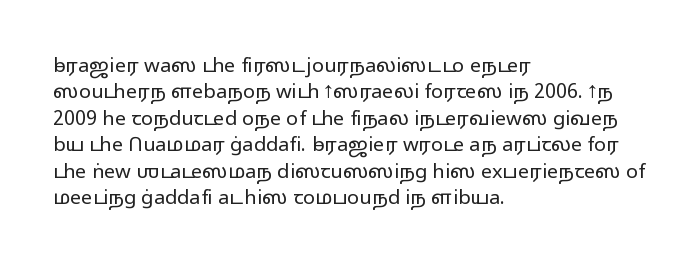
Characters remain perfectly vertical along every line. Rows of type keep a routine distance in the vertical direction. The face looks like a standard text weight, possibly lighter. Letter spacing: default. Each row of text sits above clean, open space.
